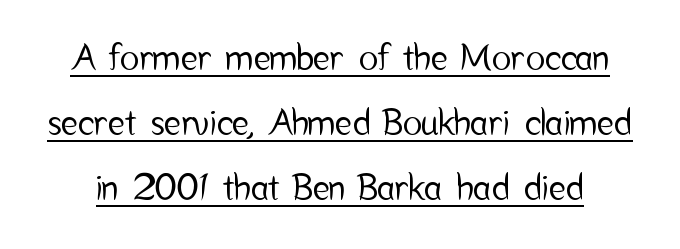
{"serif": "no", "italic": "no", "width": "condensed", "stroke_contrast": "low", "x_height": "medium", "monospaced": "no", "underline": "yes", "line_spacing_ratio": 1.8, "letter_spacing": "normal", "letter_spacing_em": 0.0, "glyph_px": 36}
